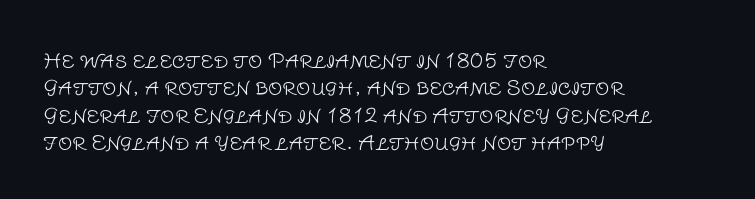
{"bold": "no", "underline": "no", "align": "left", "line_spacing": "normal", "line_spacing_ratio": 1.37, "letter_spacing": "normal", "letter_spacing_em": 0.0, "glyph_px": 20}
